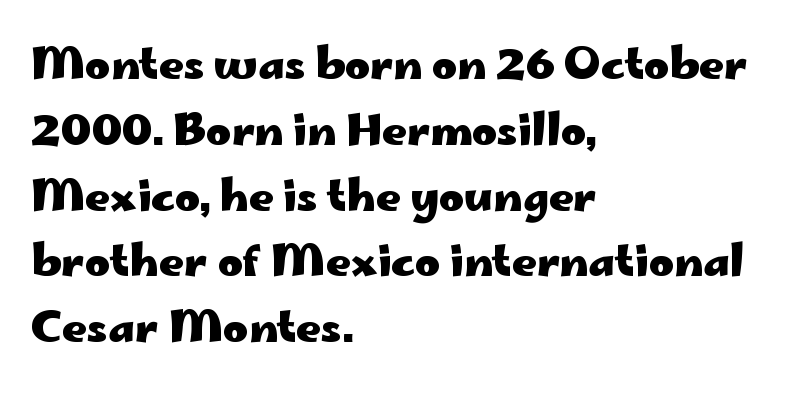
The image shows 43 px heavy, wide sans-serif type, upright; set left-aligned, normal line spacing (1.53x), normal letter spacing, not underlined; low stroke contrast and a small x-height.
